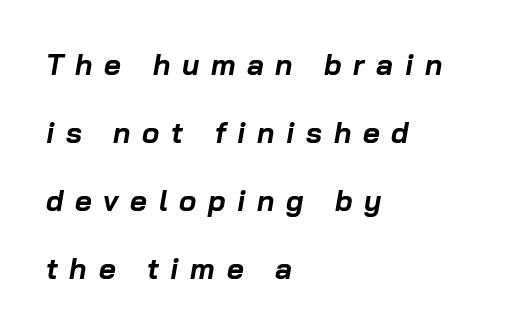
{"italic": "yes", "lean": "right", "slant_degrees": 10, "bold": "yes", "weight": "bold", "width": "normal", "stroke_contrast": "low", "x_height": "medium", "monospaced": "no", "underline": "no", "align": "left", "line_spacing": "loose", "line_spacing_ratio": 2.35, "letter_spacing": "wide", "letter_spacing_em": 0.4, "glyph_px": 29}
